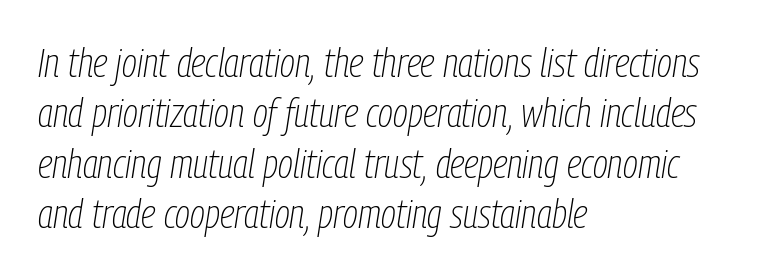
{"italic": "yes", "lean": "right", "slant_degrees": 9, "bold": "no", "weight": "thin", "width": "condensed", "stroke_contrast": "low", "x_height": "medium", "monospaced": "no", "underline": "no", "align": "left", "line_spacing": "normal", "line_spacing_ratio": 1.26, "letter_spacing": "normal", "letter_spacing_em": 0.0, "glyph_px": 40}
